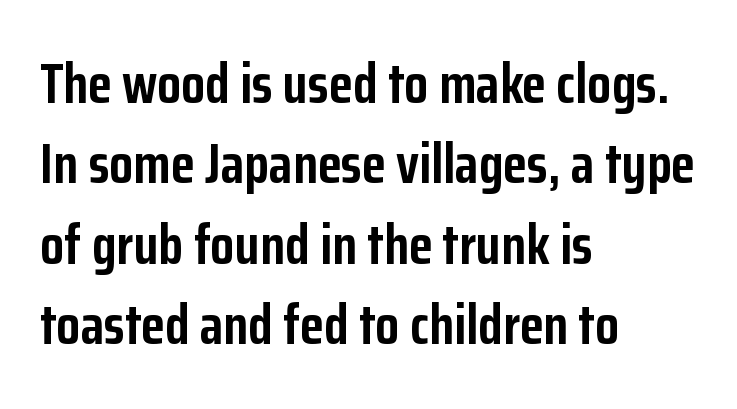
The image shows 55 px semibold, condensed sans-serif type, upright; set left-aligned, normal line spacing (1.46x), normal letter spacing, not underlined; low stroke contrast and a medium x-height.
